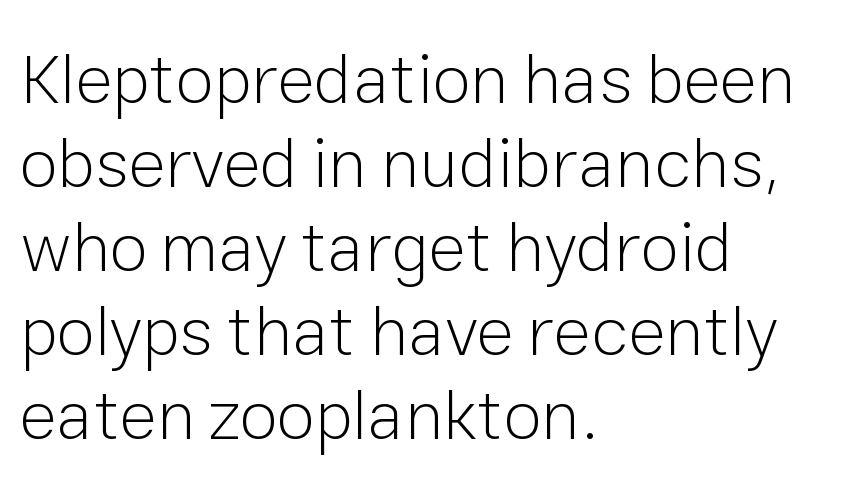
The image shows 70 px light sans-serif type, upright; set left-aligned, line spacing 1.2x, normal letter spacing, not underlined; low stroke contrast and a medium x-height.
